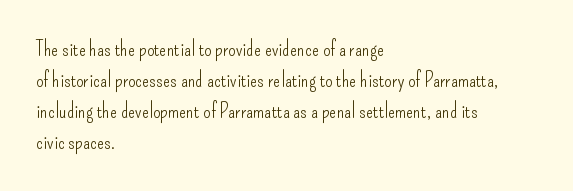
The image shows 21 px text type, upright; set left-aligned, normal line spacing (1.47x), normal letter spacing, not underlined.
